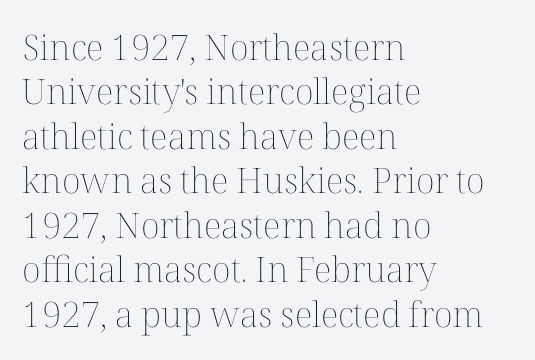
{"italic": "no", "bold": "no", "weight": "thin", "width": "normal", "stroke_contrast": "medium", "x_height": "medium", "monospaced": "no", "underline": "no", "align": "left", "line_spacing": "normal", "line_spacing_ratio": 1.27, "letter_spacing": "normal", "letter_spacing_em": 0.0, "glyph_px": 35}
